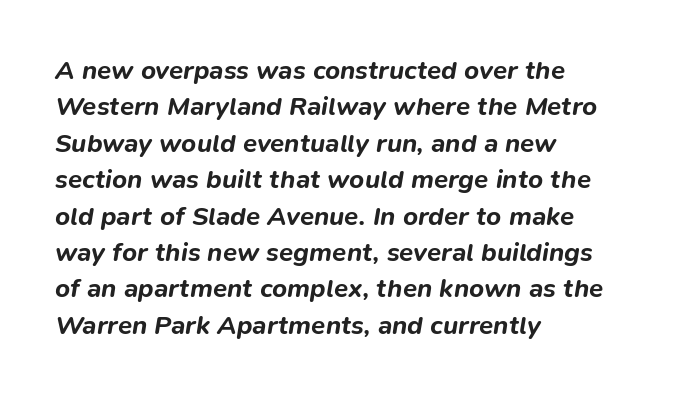
The image shows 26 px bold type, italic (leaning right); set left-aligned, normal line spacing (1.4x), normal letter spacing, not underlined.
